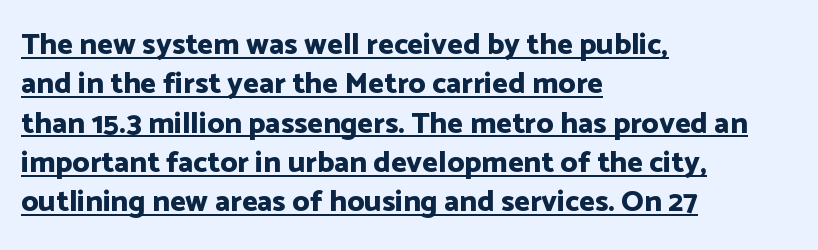
{"serif": "no", "italic": "no", "bold": "yes", "weight": "bold", "width": "normal", "stroke_contrast": "low", "x_height": "medium", "monospaced": "no", "underline": "yes", "align": "left", "line_spacing": "normal", "line_spacing_ratio": 1.31, "letter_spacing": "normal", "letter_spacing_em": 0.0, "glyph_px": 30}
